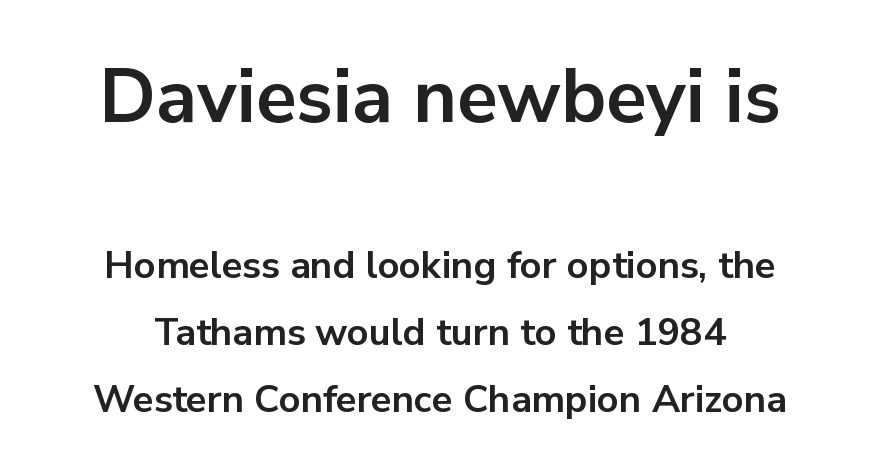
{"serif": "no", "italic": "no", "bold": "yes", "weight": "bold", "width": "normal", "stroke_contrast": "low", "x_height": "medium", "monospaced": "no", "underline": "no", "line_spacing_ratio": 1.77, "letter_spacing": "normal", "letter_spacing_em": 0.0, "larger_block": "first", "size_ratio": 1.97, "glyph_px": 75}
